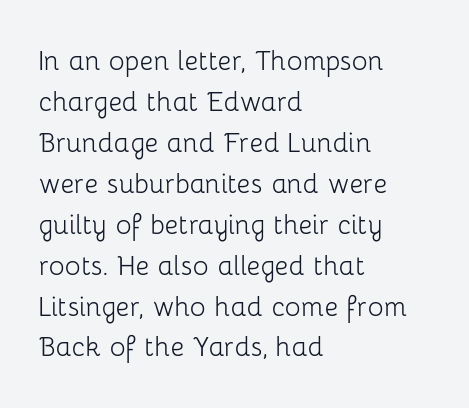
Visually the block forms a straight wall on the left and a jagged coastline on the right. Varying glyph widths throughout — classic text-font behaviour. If you drew a line through each stem, it would be perfectly vertical. These lines keep a tight, regular rhythm from letter to letter.
